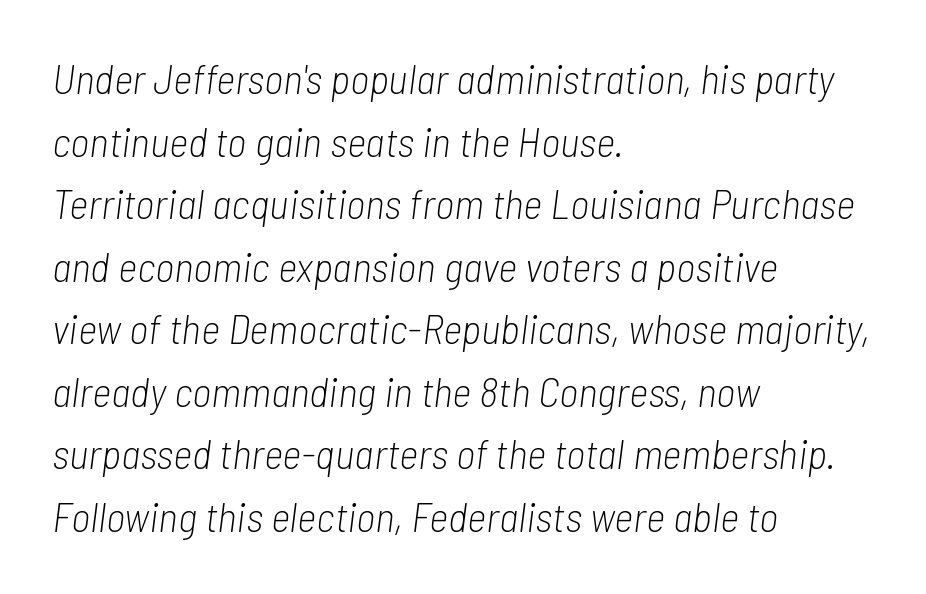
The image shows 42 px light, condensed type, italic (leaning right); set left-aligned, normal line spacing (1.49x), normal letter spacing, not underlined; low stroke contrast and a medium x-height.
